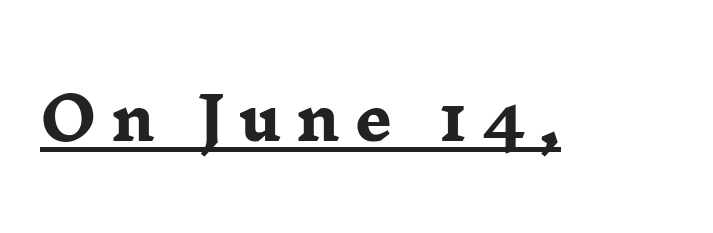
Italic? Not at all — the glyphs are vertical. This is serif lettering, the kind often seen in printed books. Compared with typical body copy, the letter spacing here is much looser. You can see a thin bar hugging the bottom of the glyphs. Heavy-handed strokes throughout: this text is bold. Varying glyph widths throughout — classic text-font behaviour.
